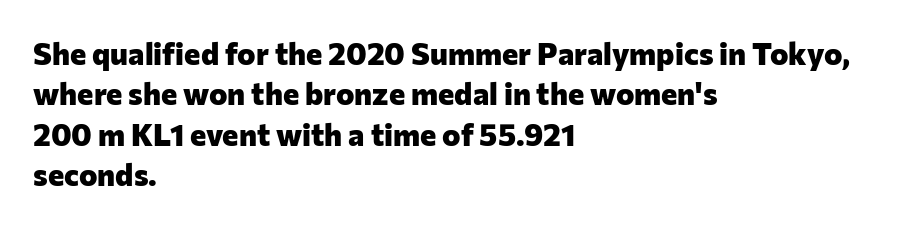
This block has exactly the height ordinary leading produces. Nothing unusual about the tracking: characters are spaced as the font intends. Unmarked baselines from the first word to the last. A sans-serif font was chosen for this passage. The passage is arranged the way most books set body copy — flush left. Think of a printed novel: that variable character pitch is what you see here.
